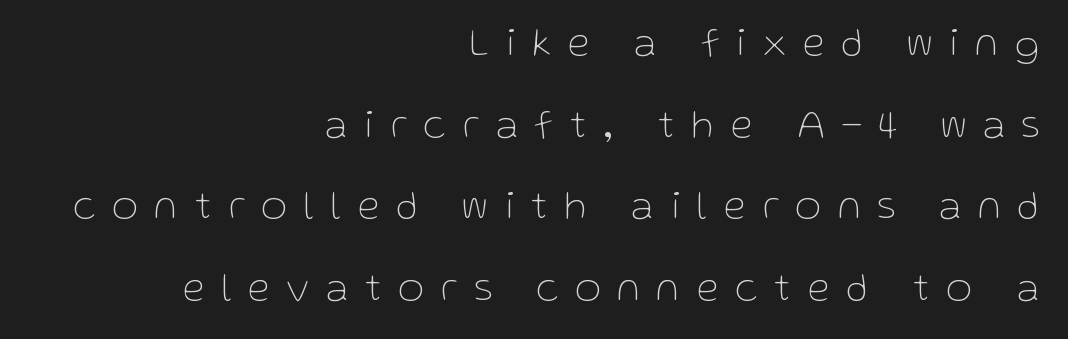
{"serif": "no", "italic": "no", "bold": "no", "weight": "thin", "width": "normal", "stroke_contrast": "low", "x_height": "medium", "monospaced": "no", "underline": "no", "align": "right", "line_spacing": "loose", "line_spacing_ratio": 2.04, "letter_spacing": "wide", "letter_spacing_em": 0.43, "glyph_px": 40}
